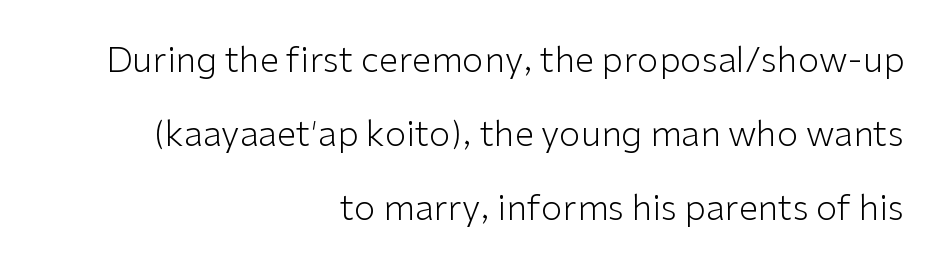
Q: Is the text bold? A: No.
Q: Is the text italic (slanted)? A: No, it is upright.
Q: Is the typeface a serif or a sans-serif typeface? A: Sans-serif.
Q: Is the text underlined? A: No.
Q: How is the paragraph aligned? A: Right-aligned.
Q: Is the spacing between letters normal or unusually wide? A: Normal.
Q: Is the spacing between lines tight, normal or loose? A: Loose.
Q: Width (condensed, normal, or wide)? A: Normal.
Q: Stroke contrast? A: Low.
Q: x-height? A: Medium.
Q: Monospaced? A: No.
